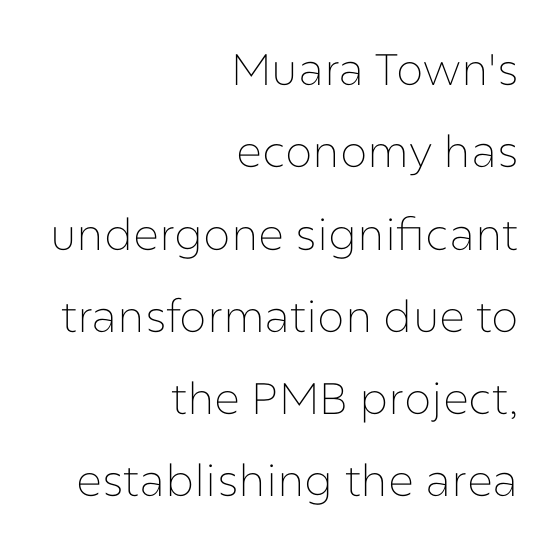
The image shows 44 px thin sans-serif type, upright; set right-aligned, line spacing 1.87x, normal letter spacing, not underlined; low stroke contrast and a medium x-height.
